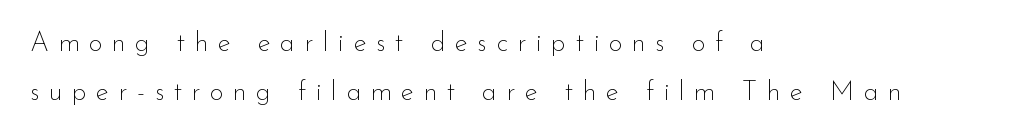
Rule under the text: the space is simply empty. This sample uses an upright cut, with every glyph sitting square on the baseline. Think standard paragraph weight, or any step lighter than that. Line beginnings align vertically; line endings do not. Does extra space separate the letters? Yes, quite a lot of it.
